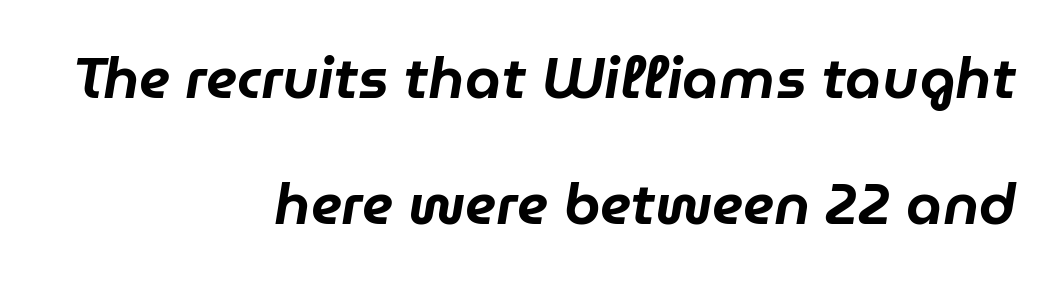
The image shows 58 px text type, italic (leaning right); set right-aligned, loose line spacing (2.18x), normal letter spacing, not underlined; low stroke contrast and a medium x-height.
